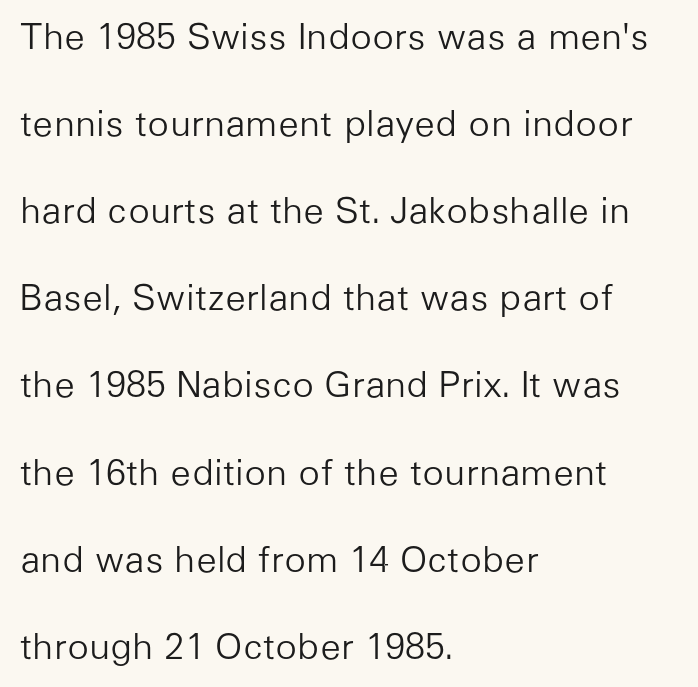
{"serif": "no", "italic": "no", "bold": "no", "weight": "light", "width": "normal", "stroke_contrast": "low", "x_height": "medium", "monospaced": "no", "underline": "no", "align": "left", "line_spacing": "loose", "line_spacing_ratio": 2.42, "letter_spacing": "normal", "letter_spacing_em": 0.0, "glyph_px": 36}
